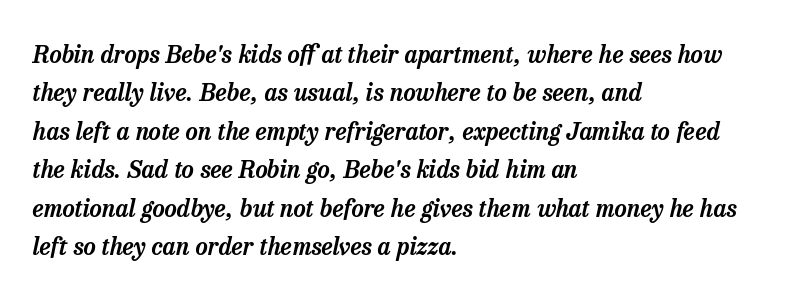
Q: Is the text italic (slanted)? A: Yes, it leans right by about 13 degrees.
Q: Is the text underlined? A: No.
Q: How is the paragraph aligned? A: Left-aligned.
Q: Is the spacing between letters normal or unusually wide? A: Normal.
Q: Is the spacing between lines tight, normal or loose? A: Normal.
